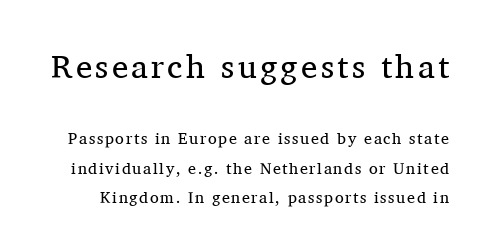
Q: Is the text bold? A: No.
Q: Is the text italic (slanted)? A: No, it is upright.
Q: Is the typeface a serif or a sans-serif typeface? A: Serif.
Q: Is the text underlined? A: No.
Q: Which block of text is set in a larger size, the first (top) or the second (bottom)? A: The first (top) one.
Q: Width (condensed, normal, or wide)? A: Normal.
Q: Stroke contrast? A: Medium.
Q: x-height? A: Medium.
Q: Monospaced? A: No.
